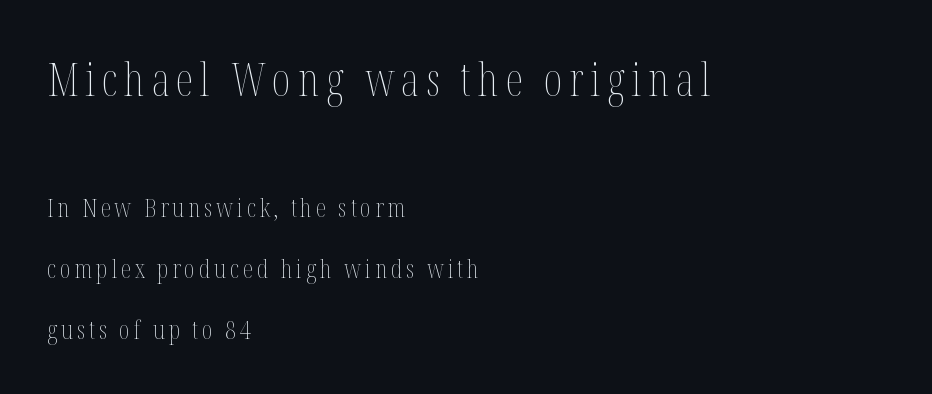
Q: Is the text bold? A: No.
Q: Is the text italic (slanted)? A: No, it is upright.
Q: Is the text underlined? A: No.
Q: How is the paragraph aligned? A: Left-aligned.
Q: Is the spacing between lines tight, normal or loose? A: Loose.
Q: Which block of text is set in a larger size, the first (top) or the second (bottom)? A: The first (top) one.
Q: Width (condensed, normal, or wide)? A: Condensed.
Q: Stroke contrast? A: Medium.
Q: x-height? A: Medium.
Q: Monospaced? A: No.
